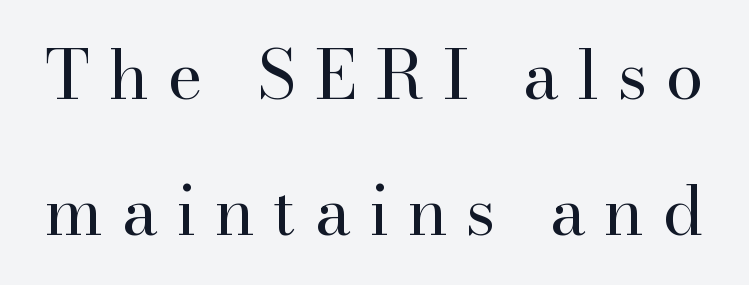
Q: Is the text bold? A: No.
Q: Is the text italic (slanted)? A: No, it is upright.
Q: Is the typeface a serif or a sans-serif typeface? A: Serif.
Q: Is the text underlined? A: No.
Q: Is the spacing between letters normal or unusually wide? A: Unusually wide.
Q: Is the spacing between lines tight, normal or loose? A: Loose.
Q: Width (condensed, normal, or wide)? A: Normal.
Q: Stroke contrast? A: High.
Q: x-height? A: Small.
Q: Monospaced? A: No.
